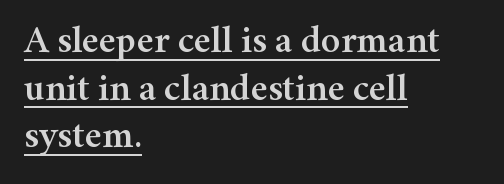
These characters rest on top of a visible drawn line. Designer's note — italics off, roman on. Each letter's strokes conclude with small projecting serifs. Observe the ordinary spacing: letters are neighbours, not strangers.
